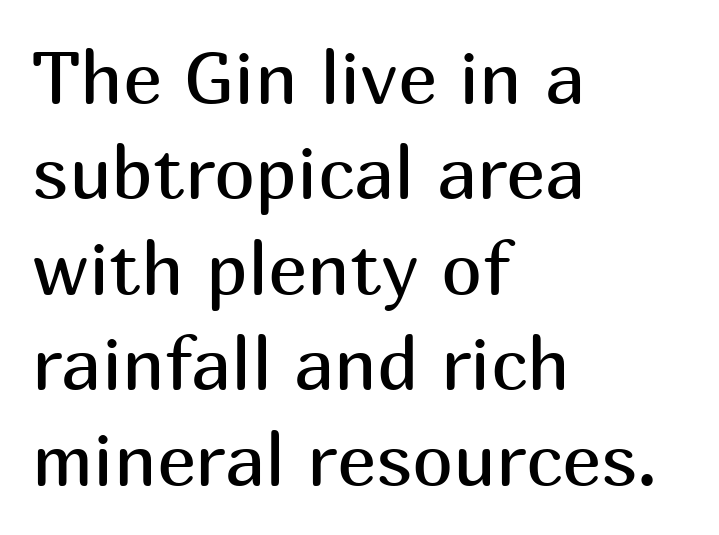
Q: Is the text bold? A: No.
Q: Is the text italic (slanted)? A: No, it is upright.
Q: Is the typeface a serif or a sans-serif typeface? A: Sans-serif.
Q: Is the text underlined? A: No.
Q: How is the paragraph aligned? A: Left-aligned.
Q: Is the spacing between letters normal or unusually wide? A: Normal.
Q: Is the spacing between lines tight, normal or loose? A: Normal.
Q: Width (condensed, normal, or wide)? A: Normal.
Q: Stroke contrast? A: Medium.
Q: x-height? A: Medium.
Q: Monospaced? A: No.
